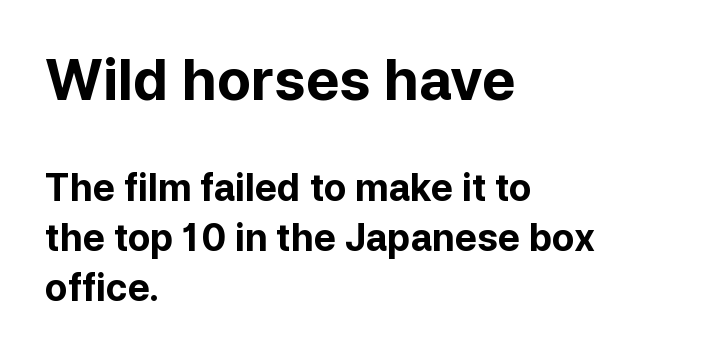
Q: Is the text bold? A: Yes.
Q: Is the text italic (slanted)? A: No, it is upright.
Q: Is the typeface a serif or a sans-serif typeface? A: Sans-serif.
Q: Is the text underlined? A: No.
Q: How is the paragraph aligned? A: Left-aligned.
Q: Is the spacing between letters normal or unusually wide? A: Normal.
Q: Is the spacing between lines tight, normal or loose? A: Normal.
Q: Which block of text is set in a larger size, the first (top) or the second (bottom)? A: The first (top) one.
Q: Width (condensed, normal, or wide)? A: Normal.
Q: Stroke contrast? A: Low.
Q: x-height? A: Medium.
Q: Monospaced? A: No.
